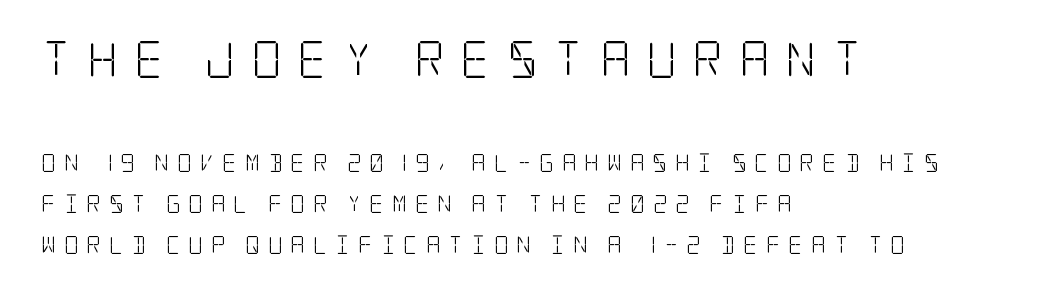
{"serif": "yes", "italic": "no", "bold": "no", "weight": "light", "width": "condensed", "stroke_contrast": "low", "x_height": "large", "underline": "no", "align": "left", "line_spacing": "loose", "line_spacing_ratio": 2.26, "letter_spacing": "wide", "letter_spacing_em": 0.44, "larger_block": "first", "size_ratio": 2.06, "glyph_px": 37}
